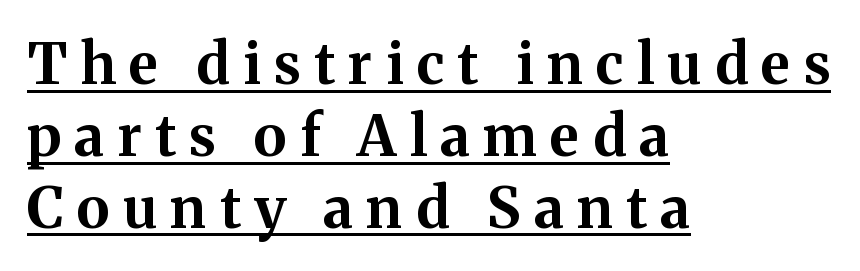
Q: Is the text bold? A: Yes.
Q: Is the text italic (slanted)? A: No, it is upright.
Q: Is the typeface a serif or a sans-serif typeface? A: Serif.
Q: Is the text underlined? A: Yes.
Q: How is the paragraph aligned? A: Left-aligned.
Q: Is the spacing between letters normal or unusually wide? A: Unusually wide.
Q: Is the spacing between lines tight, normal or loose? A: Normal.
Q: Width (condensed, normal, or wide)? A: Normal.
Q: Stroke contrast? A: Medium.
Q: x-height? A: Medium.
Q: Monospaced? A: No.
